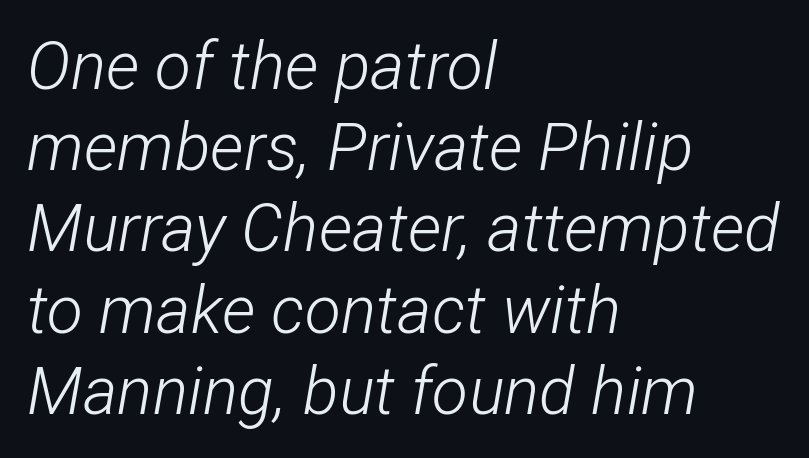
This reads as an unemphasized weight, regular at the heaviest. Caption: multi-line text, flush left, ragged right. Lines of text with bare space underneath. Tracking value appears to be zero — textbook default spacing. Tall strokes in this sample are angled rather than plumb.
